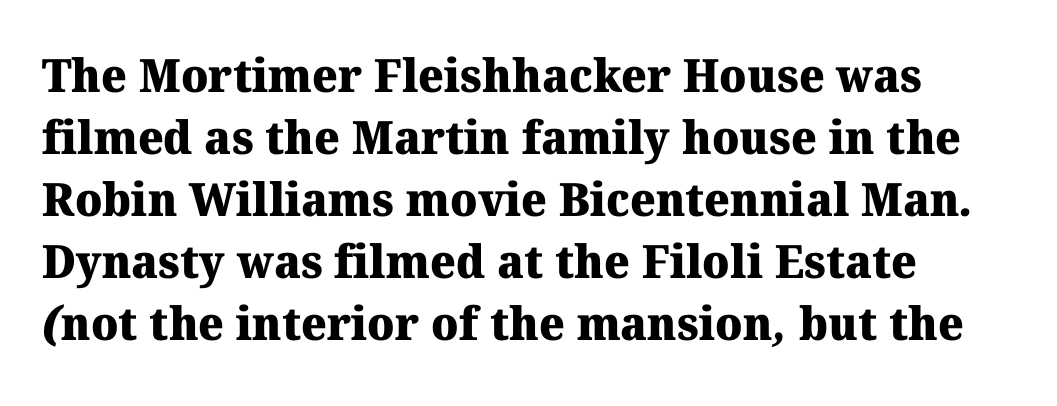
The image shows 46 px heavy serif type; set left-aligned, normal line spacing (1.35x), normal letter spacing, not underlined; medium stroke contrast and a medium x-height.
